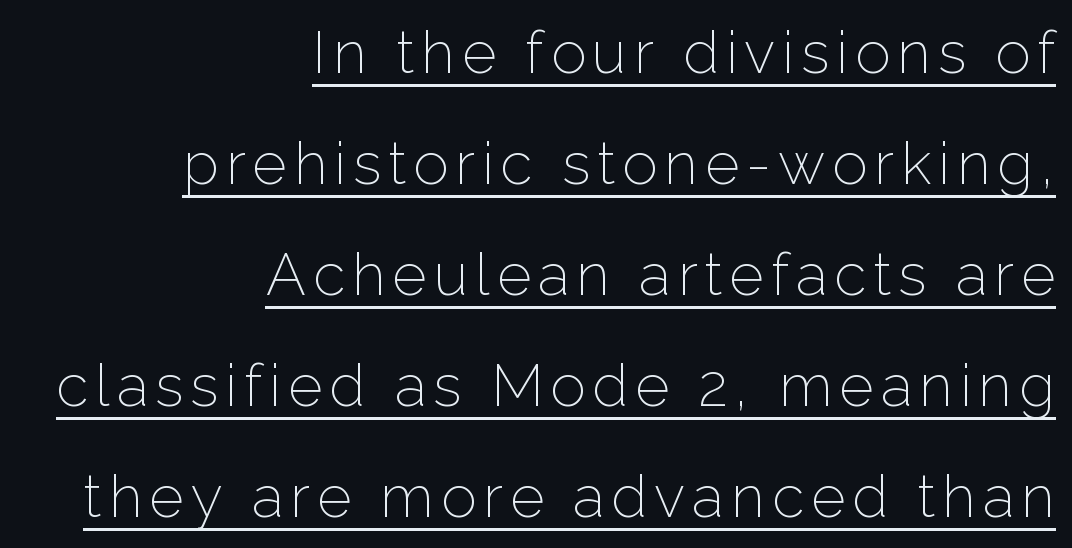
The image shows 59 px light sans-serif type, upright; set right-aligned, line spacing 1.88x, underlined; low stroke contrast and a medium x-height.
